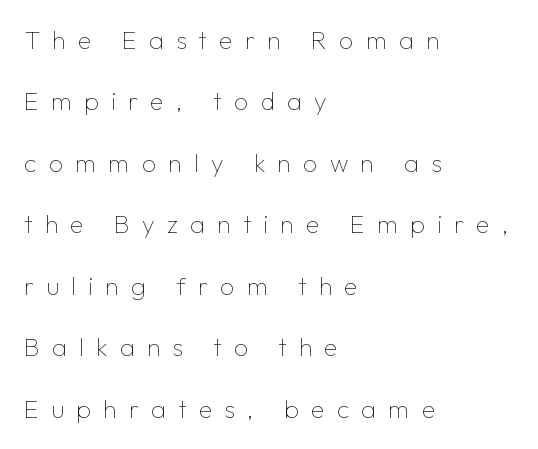
The image shows 25 px text type, upright; set left-aligned, loose line spacing (2.46x), unusually wide letter spacing (+0.49 em), not underlined.
